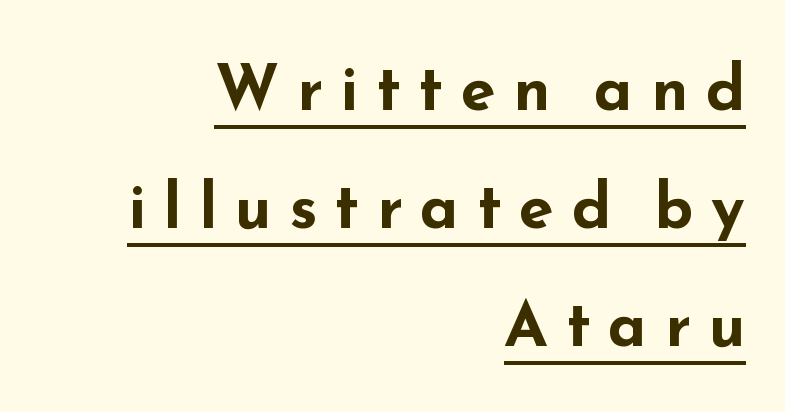
The image shows 63 px bold, wide sans-serif type, upright; set right-aligned, line spacing 1.87x, unusually wide letter spacing (+0.28 em), underlined; low stroke contrast and a small x-height.
